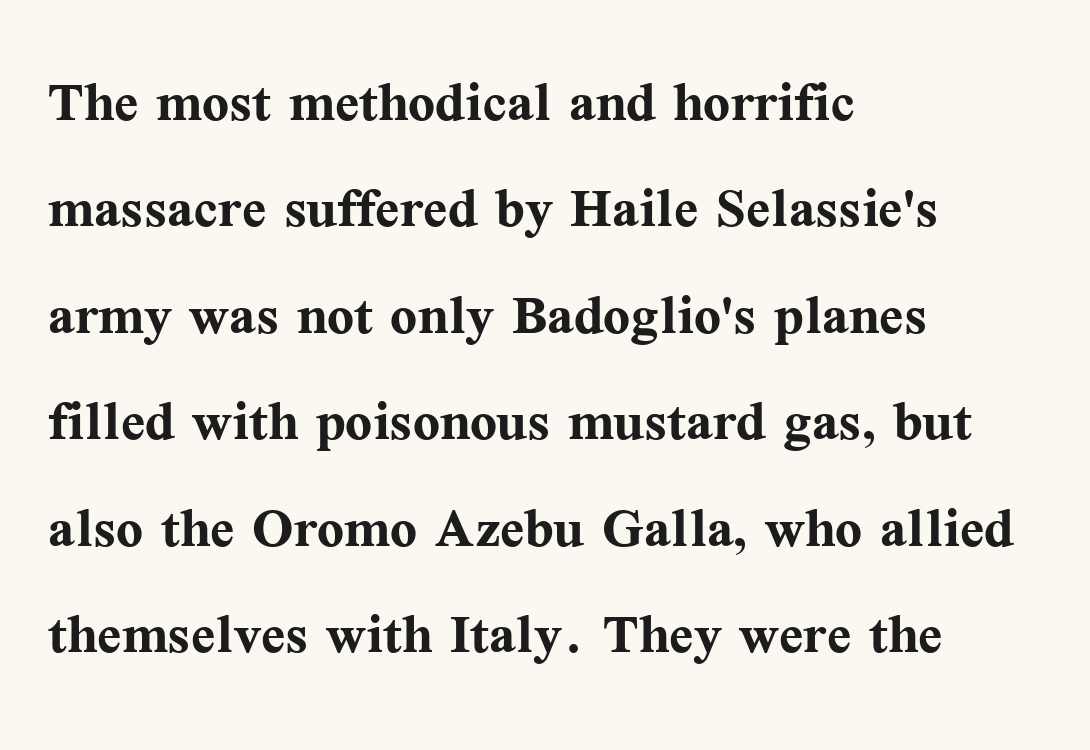
Strong, thick strokes mark this as bold type. The gaps between neighbouring characters are ordinary and unremarkable. Has an underline been added? It has not. The paragraph shown leans on its left margin. Letterform terminals end in serifs throughout the passage. Interline gaps are of average width in this sample.
